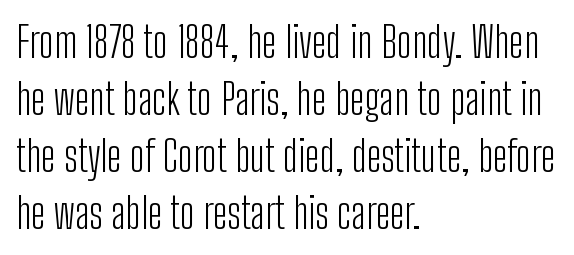
This rendering features lettering with no underline. In CSS terms this would be text-align: left. Note: no serifs on the glyphs. Observe the ordinary spacing: letters are neighbours, not strangers. Heaviness? Minimal to ordinary, like unemphasized prose. Normally led — the rows are evenly, conventionally spaced.
